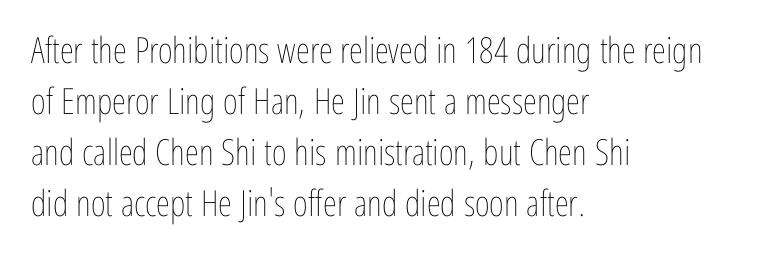
{"italic": "no", "bold": "no", "weight": "thin", "width": "condensed", "stroke_contrast": "low", "x_height": "medium", "monospaced": "no", "underline": "no", "align": "left", "line_spacing": "normal", "line_spacing_ratio": 1.42, "letter_spacing": "normal", "letter_spacing_em": 0.0, "glyph_px": 36}
